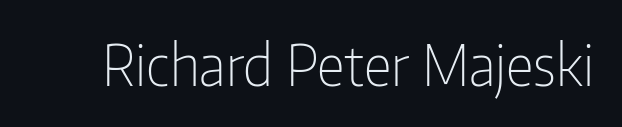
{"serif": "no", "italic": "no", "bold": "no", "weight": "light", "width": "condensed", "stroke_contrast": "low", "x_height": "medium", "monospaced": "no", "underline": "no", "letter_spacing": "normal", "letter_spacing_em": 0.0, "glyph_px": 56}
